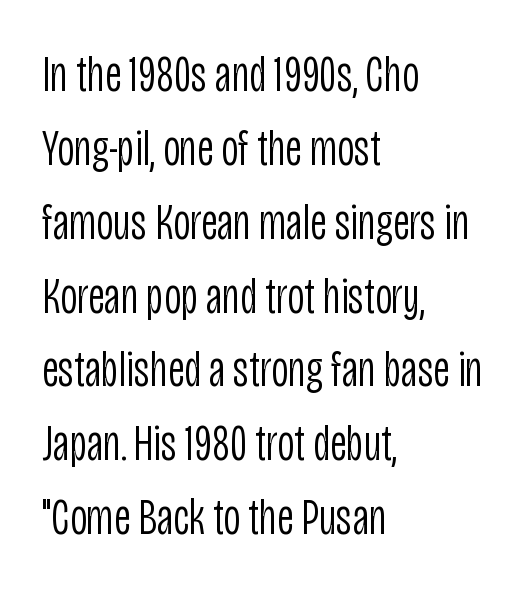
The image shows 52 px light, condensed sans-serif type, upright; set left-aligned, normal line spacing (1.42x), normal letter spacing, not underlined; low stroke contrast and a large x-height.
